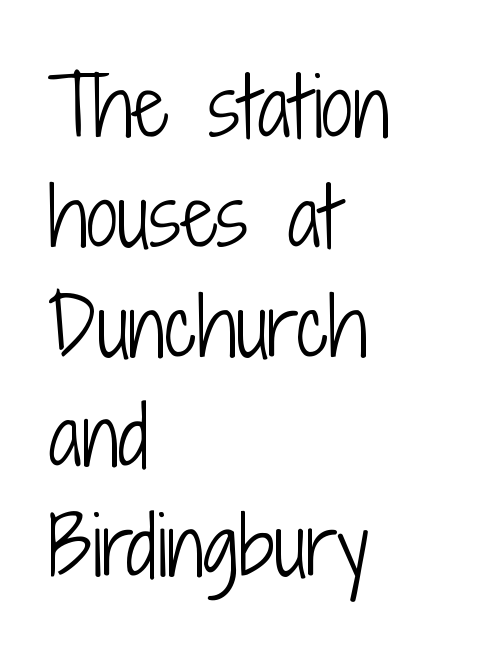
{"serif": "no", "italic": "no", "bold": "no", "weight": "light", "width": "condensed", "stroke_contrast": "low", "x_height": "medium", "monospaced": "no", "underline": "no", "align": "left", "line_spacing": "normal", "line_spacing_ratio": 1.39, "letter_spacing": "normal", "letter_spacing_em": 0.0, "glyph_px": 79}
